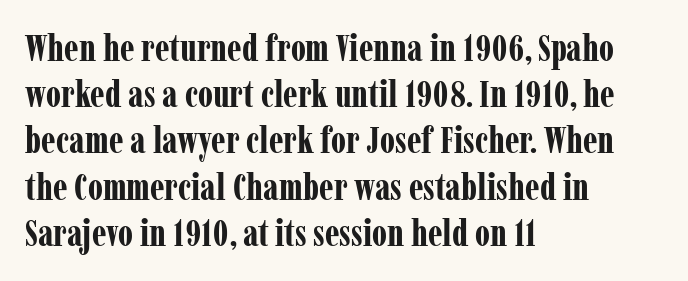
The passage shown is typeset with a serif family. Words float on clear page, feet unadorned. On the weight axis this lands at bold, roughly 700. Posture: upright roman. The lines in this sample share a left origin and differ only in where they stop.
